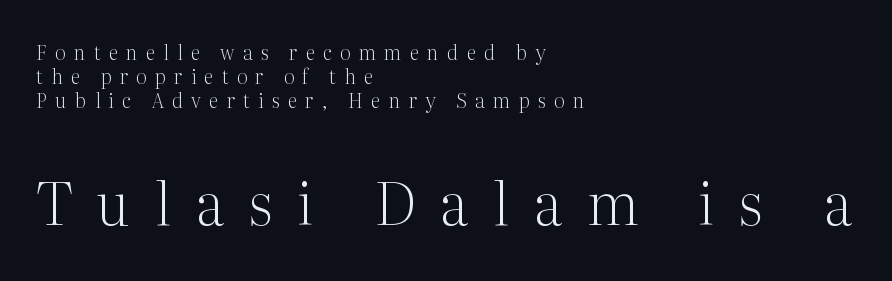
These lines stack with their left ends in a neat column. Bigger letters appear in the bottom chunk; the top chunk is reduced. Check where the strokes stop: tiny serifs finish them off. The axis of the letterforms is exactly vertical. Counters stay open thanks to moderate or lighter strokes.
